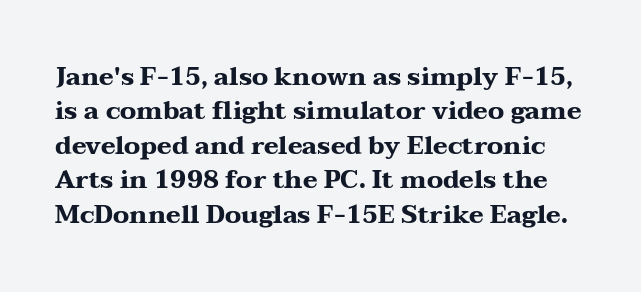
The image shows 25 px bold type, upright; set normal line spacing (1.38x), normal letter spacing, not underlined.
